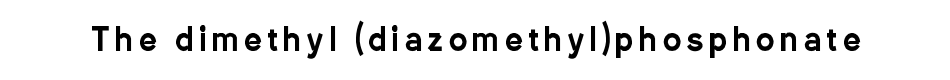
Q: Is the text italic (slanted)? A: No, it is upright.
Q: Is the typeface a serif or a sans-serif typeface? A: Sans-serif.
Q: Is the text underlined? A: No.
Q: Width (condensed, normal, or wide)? A: Condensed.
Q: Stroke contrast? A: Low.
Q: x-height? A: Medium.
Q: Monospaced? A: No.
